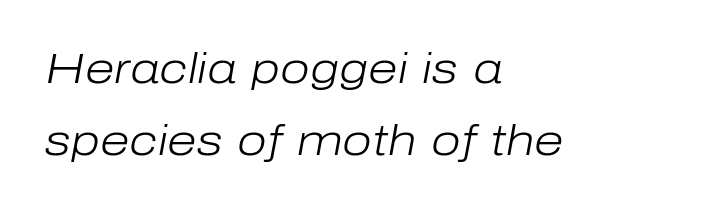
Q: Is the text bold? A: No.
Q: Is the text italic (slanted)? A: Yes, it leans right by about 10 degrees.
Q: Is the text underlined? A: No.
Q: How is the paragraph aligned? A: Left-aligned.
Q: Is the spacing between letters normal or unusually wide? A: Normal.
Q: Is the spacing between lines tight, normal or loose? A: Normal.
Q: Width (condensed, normal, or wide)? A: Normal.
Q: Stroke contrast? A: Low.
Q: x-height? A: Medium.
Q: Monospaced? A: No.
